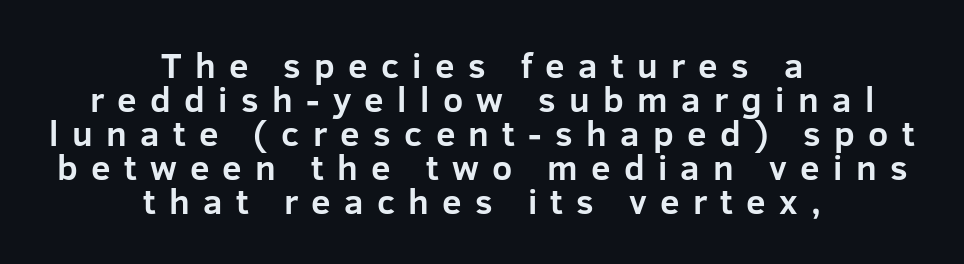
Q: Is the text bold? A: Yes.
Q: Is the text italic (slanted)? A: No, it is upright.
Q: Is the typeface a serif or a sans-serif typeface? A: Sans-serif.
Q: Is the text underlined? A: No.
Q: How is the paragraph aligned? A: Centered.
Q: Is the spacing between letters normal or unusually wide? A: Unusually wide.
Q: Is the spacing between lines tight, normal or loose? A: Tight.
Q: Width (condensed, normal, or wide)? A: Normal.
Q: Stroke contrast? A: Low.
Q: x-height? A: Medium.
Q: Monospaced? A: No.
